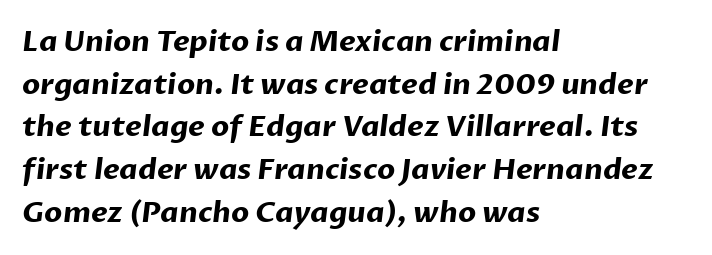
Q: Is the text bold? A: Yes.
Q: Is the typeface a serif or a sans-serif typeface? A: Sans-serif.
Q: Is the text underlined? A: No.
Q: How is the paragraph aligned? A: Left-aligned.
Q: Is the spacing between letters normal or unusually wide? A: Normal.
Q: Is the spacing between lines tight, normal or loose? A: Normal.
Q: Width (condensed, normal, or wide)? A: Normal.
Q: Stroke contrast? A: Low.
Q: x-height? A: Medium.
Q: Monospaced? A: No.
